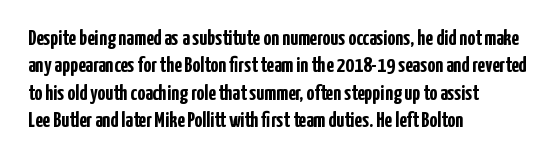
{"italic": "no", "bold": "yes", "underline": "no", "align": "left", "line_spacing": "normal", "line_spacing_ratio": 1.25, "letter_spacing": "normal", "letter_spacing_em": 0.0, "glyph_px": 22}
